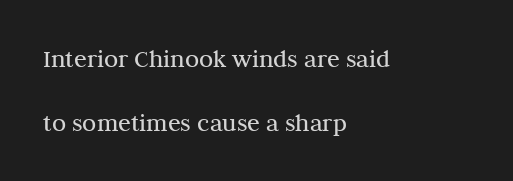
{"italic": "no", "bold": "no", "underline": "no", "align": "left", "line_spacing": "loose", "line_spacing_ratio": 2.45, "letter_spacing": "normal", "letter_spacing_em": 0.0, "glyph_px": 26}
